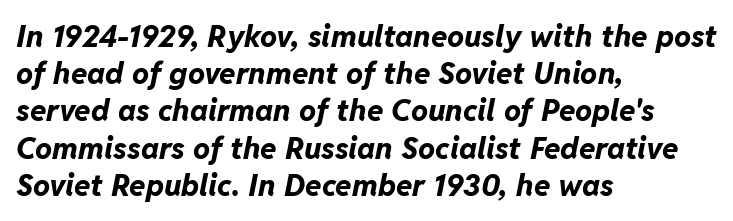
The image shows 30 px bold type, italic (leaning right); set left-aligned, line spacing 1.24x, normal letter spacing, not underlined; low stroke contrast and a medium x-height.
